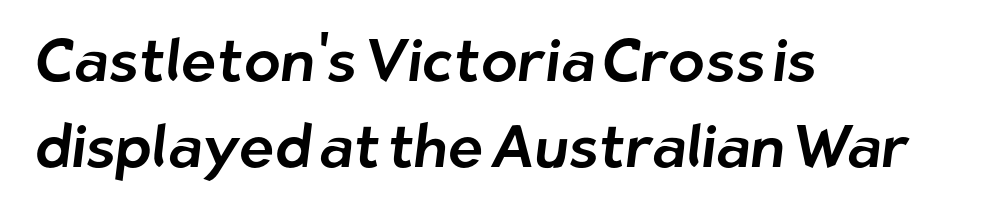
{"serif": "no", "width": "normal", "stroke_contrast": "low", "x_height": "medium", "monospaced": "no", "underline": "no", "align": "left", "line_spacing": "normal", "line_spacing_ratio": 1.43, "letter_spacing": "normal", "letter_spacing_em": 0.0, "glyph_px": 60}
